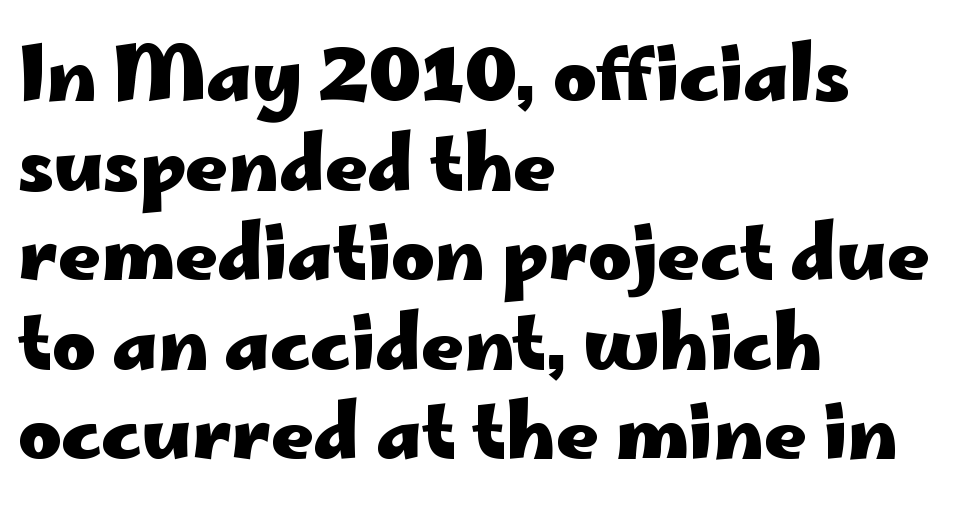
The image shows 74 px heavy, wide sans-serif type, upright; set left-aligned, line spacing 1.21x, normal letter spacing, not underlined; low stroke contrast and a small x-height.
